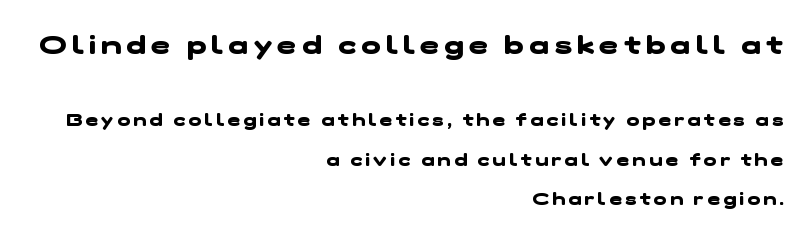
{"bold": "yes", "underline": "no", "align": "right", "line_spacing": "loose", "line_spacing_ratio": 2.32, "letter_spacing": "wide", "letter_spacing_em": 0.2, "larger_block": "first", "size_ratio": 1.53, "glyph_px": 26}
